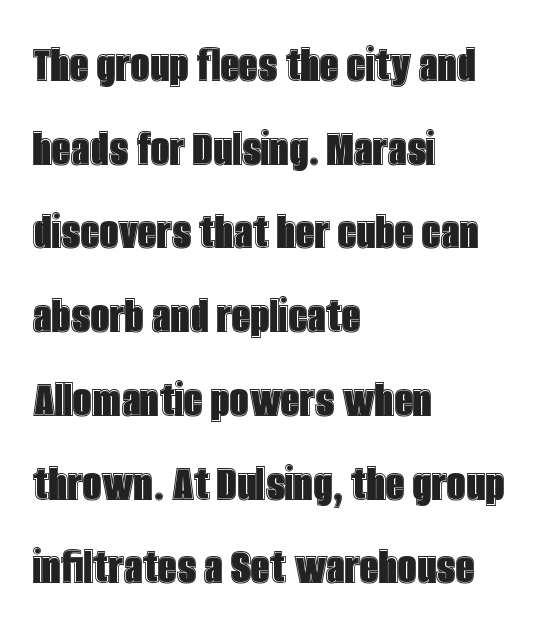
This rendering uses left alignment, leaving the right contour irregular. The leading is moderate, giving the passage an even texture. The lettering holds an erect, upright posture throughout. Letters rest on an invisible, unmarked baseline.
